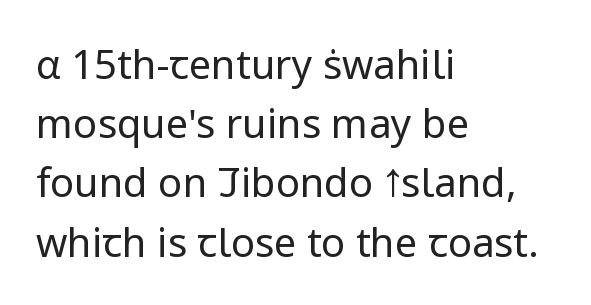
The image shows 40 px regular-weight sans-serif type, upright; set left-aligned, normal line spacing (1.48x), normal letter spacing, not underlined; low stroke contrast and a medium x-height.
